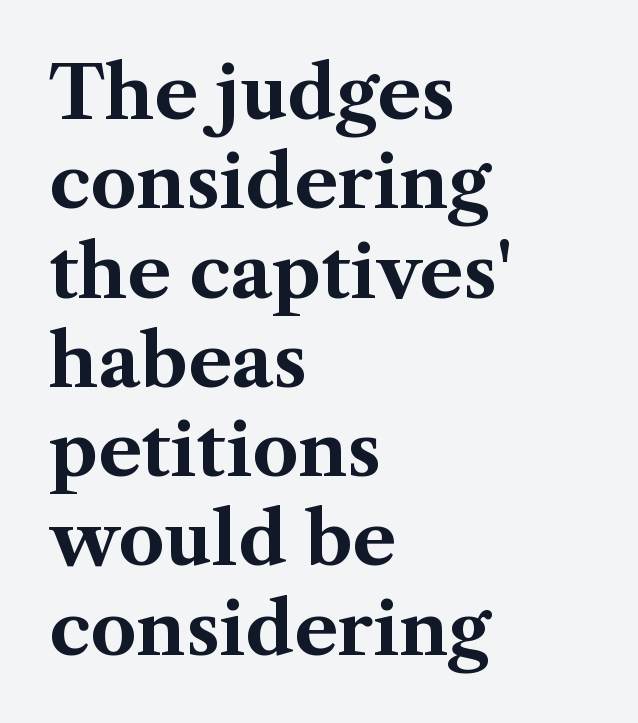
Q: Is the text bold? A: Yes.
Q: Is the text italic (slanted)? A: No, it is upright.
Q: Is the typeface a serif or a sans-serif typeface? A: Serif.
Q: Is the text underlined? A: No.
Q: How is the paragraph aligned? A: Left-aligned.
Q: Is the spacing between letters normal or unusually wide? A: Normal.
Q: Width (condensed, normal, or wide)? A: Normal.
Q: Stroke contrast? A: Medium.
Q: x-height? A: Medium.
Q: Monospaced? A: No.
